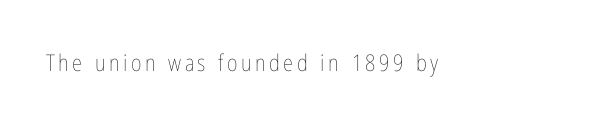
Stems here are at most as thick as an everyday book face. Has an underline been added? It has not. The lines are quadded left. Do the letters lean? They stand straight.
